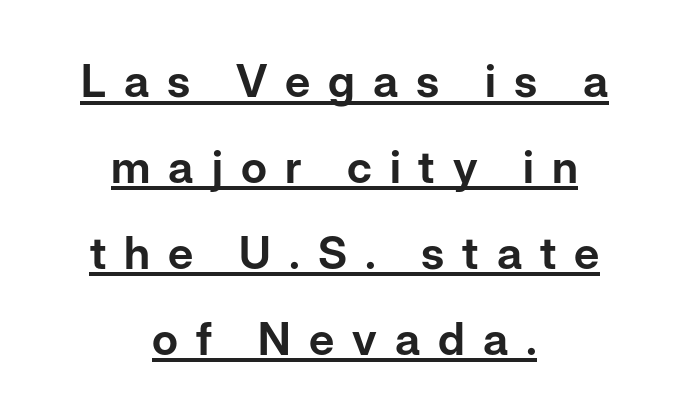
Layout note: lines centered. Font category for this specimen: sans-serif. Varying glyph widths throughout — classic text-font behaviour. The specimen includes a rule beneath the text block's lines. Letter spacing: wide.
